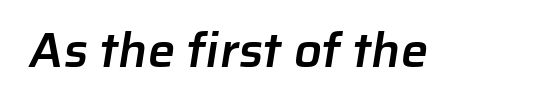
Q: Is the text bold? A: Semi-bold.
Q: Is the typeface a serif or a sans-serif typeface? A: Sans-serif.
Q: Is the text underlined? A: No.
Q: Is the spacing between letters normal or unusually wide? A: Normal.
Q: Width (condensed, normal, or wide)? A: Normal.
Q: Stroke contrast? A: Low.
Q: x-height? A: Medium.
Q: Monospaced? A: No.
